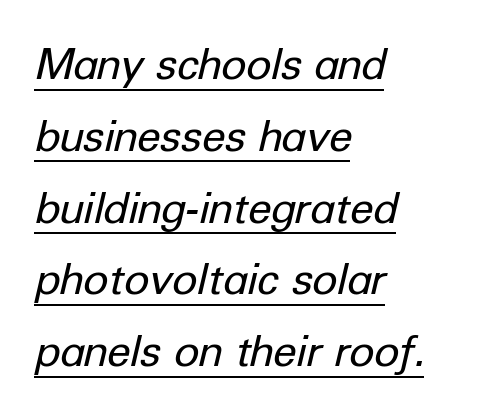
The image shows 43 px regular-weight type, italic (leaning right); set left-aligned, normal line spacing (1.67x), normal letter spacing, underlined; low stroke contrast and a medium x-height.
